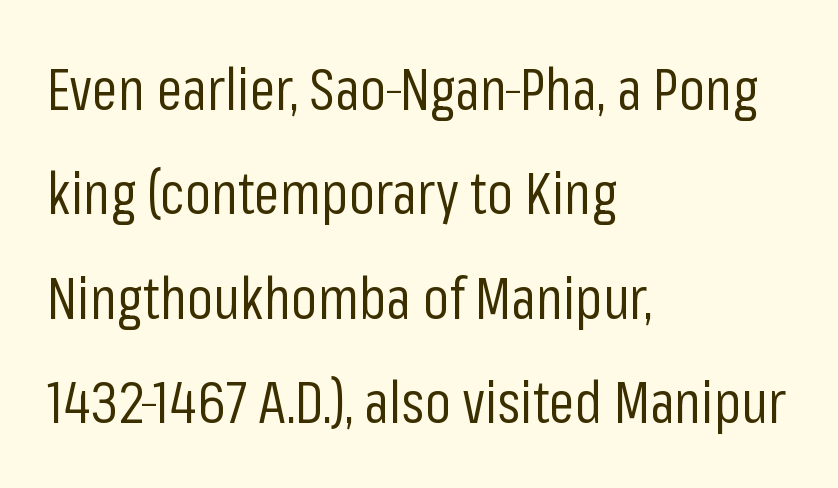
You can tell from the bare stems that sans-serif type was used. Does the copy run flush right? No — it runs flush left. The letters look calm and open, with moderate or lighter stems. Lines of text with bare space underneath. No italicization has been applied; the sample stays upright. Looks like regular typesetting: each glyph gets only the width it needs.
